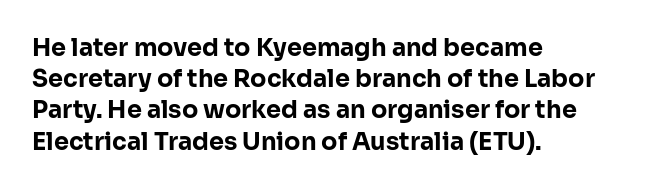
{"italic": "no", "bold": "yes", "underline": "no", "align": "left", "line_spacing": "normal", "line_spacing_ratio": 1.3, "letter_spacing": "normal", "letter_spacing_em": 0.0, "glyph_px": 24}
